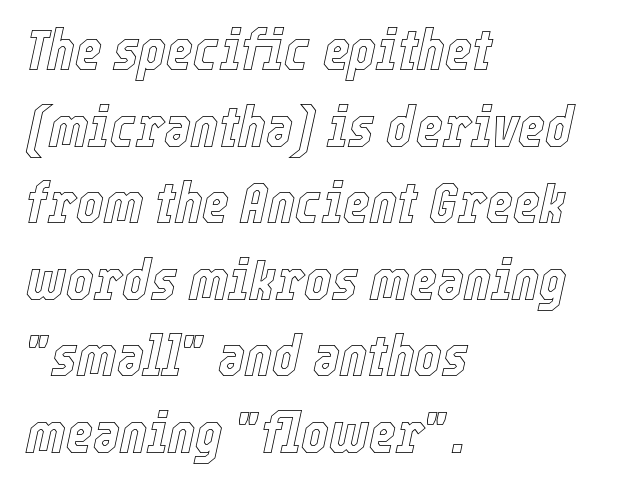
{"italic": "yes", "lean": "right", "slant_degrees": 12, "width": "condensed", "x_height": "medium", "monospaced": "no", "underline": "no", "align": "left", "line_spacing": "normal", "line_spacing_ratio": 1.32, "letter_spacing": "normal", "letter_spacing_em": 0.0, "glyph_px": 58}
